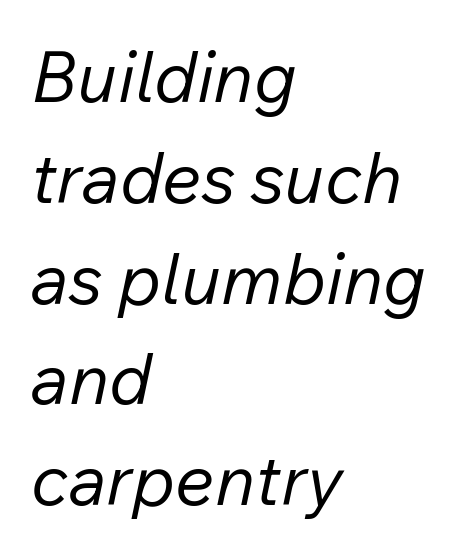
{"italic": "yes", "lean": "right", "slant_degrees": 12, "bold": "no", "weight": "regular", "width": "normal", "stroke_contrast": "low", "x_height": "medium", "monospaced": "no", "underline": "no", "align": "left", "line_spacing": "normal", "line_spacing_ratio": 1.44, "letter_spacing": "normal", "letter_spacing_em": 0.0, "glyph_px": 70}
